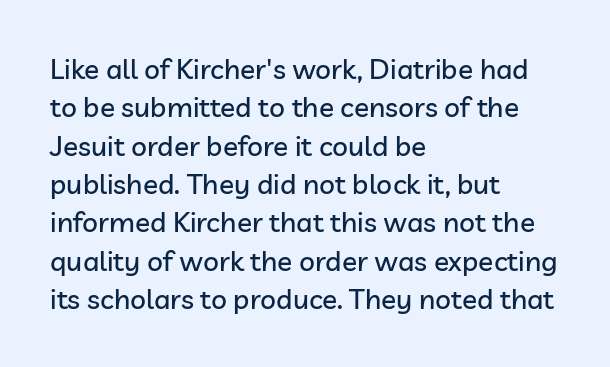
Q: Is the text italic (slanted)? A: No, it is upright.
Q: Is the typeface a serif or a sans-serif typeface? A: Sans-serif.
Q: Is the text underlined? A: No.
Q: How is the paragraph aligned? A: Left-aligned.
Q: Is the spacing between letters normal or unusually wide? A: Normal.
Q: Is the spacing between lines tight, normal or loose? A: Normal.
Q: Width (condensed, normal, or wide)? A: Normal.
Q: Stroke contrast? A: Low.
Q: x-height? A: Medium.
Q: Monospaced? A: No.
